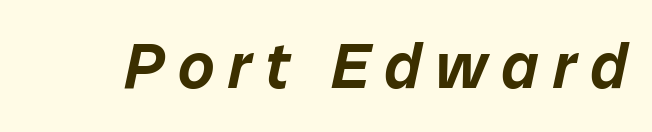
Q: Is the text italic (slanted)? A: Yes, it leans right by about 12 degrees.
Q: Is the text underlined? A: No.
Q: Is the spacing between letters normal or unusually wide? A: Unusually wide.
Q: Width (condensed, normal, or wide)? A: Normal.
Q: Stroke contrast? A: Low.
Q: x-height? A: Medium.
Q: Monospaced? A: No.
